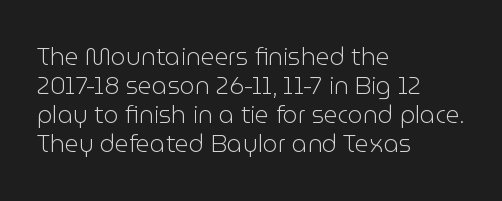
The image shows 24 px text type, upright; set left-aligned, line spacing 1.21x, normal letter spacing, not underlined.
